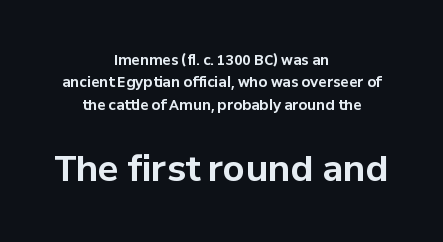
The image shows 35 px bold sans-serif type, upright; set centered, normal line spacing (1.59x), normal letter spacing, not underlined; the second (bottom) block is 2.5x larger; low stroke contrast and a medium x-height.
